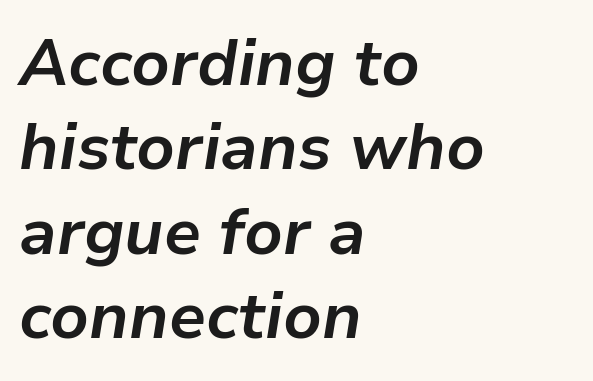
The image shows 65 px bold type, italic (leaning right); set left-aligned, normal line spacing (1.3x), normal letter spacing, not underlined; low stroke contrast and a medium x-height.
